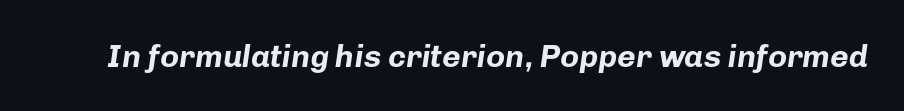
Looking at the ascenders, they clearly lean. Is the letter spacing exaggerated? No — it looks like the ordinary default. Typographic density is high because the face is bold. Underlining? Definitely not there. The letters advance in unequal steps, a hallmark of proportional type.
